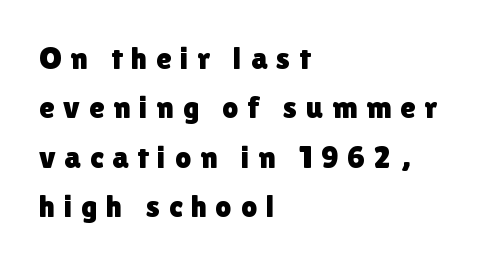
Words appear elongated and porous because spacing is wide. These lines stack with their left ends in a neat column. The baseline area is clear. These lines sit exactly where default settings would place them.
